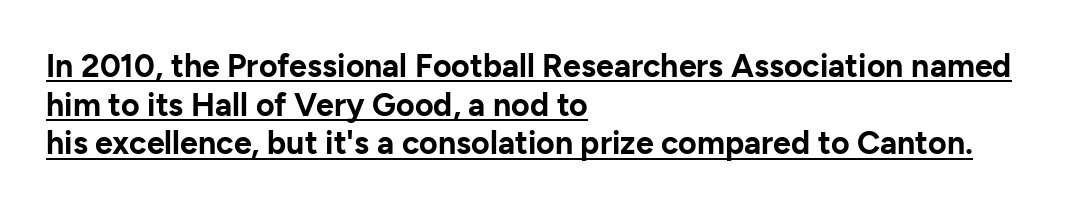
Observe the absence of serifs on each vertical stroke in this sample. These lines are rendered in a variable-pitch font. The gaps between neighbouring characters are ordinary and unremarkable. Heft: maximum for text — a bold.
